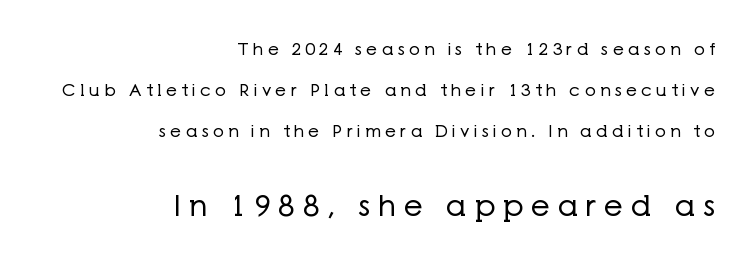
Descender tails drop into unmarked territory. These lines are rendered in a variable-pitch font. Leading is clearly above the norm, producing a sparse column. Small over large — that's the arrangement of the two blocks here. The lettering holds an erect, upright posture throughout.
